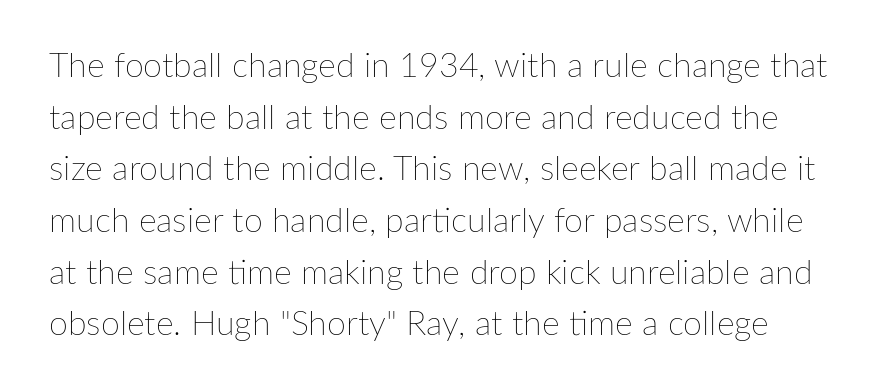
Interline gaps are of average width in this sample. The face used here is rendered with its standard letterfit. Each letter keeps its own natural width here, so spacing adapts to shape. Any mark beneath the type? The region is blank.
